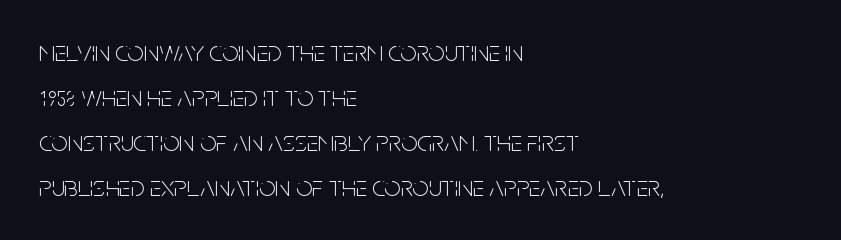
Q: Is the text bold? A: No.
Q: Is the text italic (slanted)? A: No, it is upright.
Q: Is the typeface a serif or a sans-serif typeface? A: Sans-serif.
Q: Is the text underlined? A: No.
Q: How is the paragraph aligned? A: Left-aligned.
Q: Is the spacing between letters normal or unusually wide? A: Normal.
Q: Is the spacing between lines tight, normal or loose? A: Normal.
Q: Width (condensed, normal, or wide)? A: Condensed.
Q: Stroke contrast? A: Low.
Q: x-height? A: Large.
Q: Monospaced? A: No.
